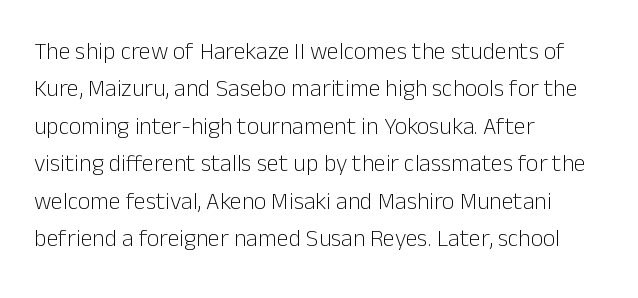
The image shows 24 px text type, upright; set left-aligned, normal line spacing (1.56x), normal letter spacing, not underlined.
